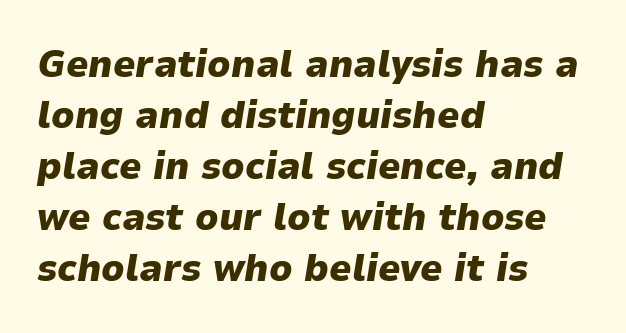
Q: Is the text bold? A: Yes.
Q: Is the text italic (slanted)? A: Yes, it leans right by about 9 degrees.
Q: Is the text underlined? A: No.
Q: How is the paragraph aligned? A: Left-aligned.
Q: Is the spacing between letters normal or unusually wide? A: Normal.
Q: Is the spacing between lines tight, normal or loose? A: Normal.
Q: Width (condensed, normal, or wide)? A: Normal.
Q: Stroke contrast? A: Low.
Q: x-height? A: Medium.
Q: Monospaced? A: No.
